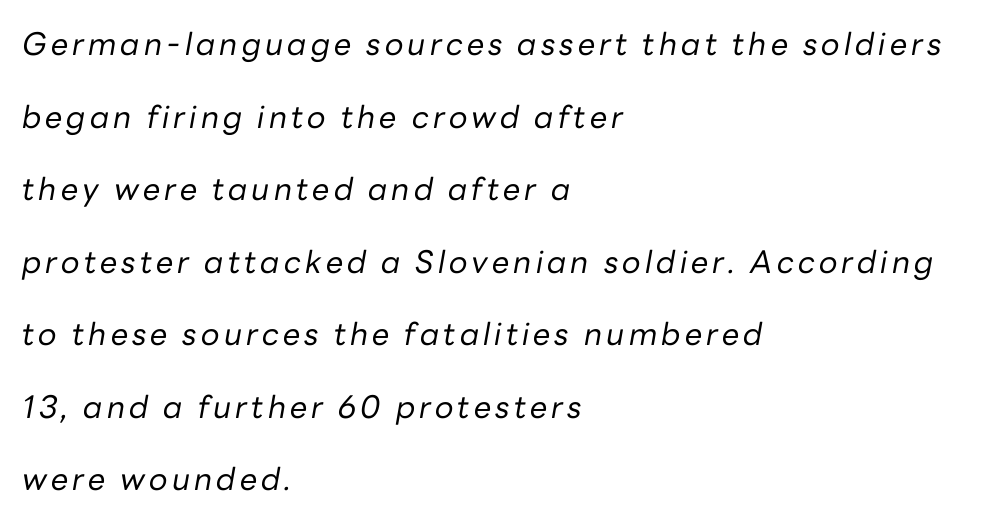
The image shows 31 px regular-weight type, italic (leaning right); set left-aligned, loose line spacing (2.34x), not underlined; low stroke contrast and a medium x-height.
